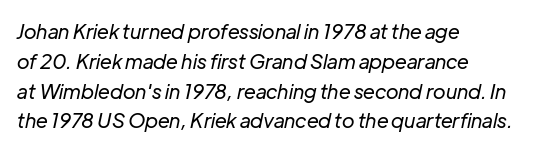
The image shows 20 px text type, italic (leaning right); set left-aligned, normal line spacing (1.49x), normal letter spacing, not underlined.
